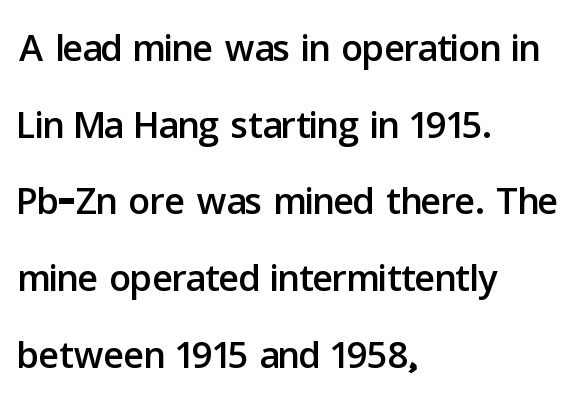
{"serif": "no", "italic": "no", "width": "normal", "stroke_contrast": "low", "x_height": "medium", "monospaced": "no", "underline": "no", "align": "left", "line_spacing": "normal", "line_spacing_ratio": 1.42, "letter_spacing": "normal", "letter_spacing_em": 0.0, "glyph_px": 54}
